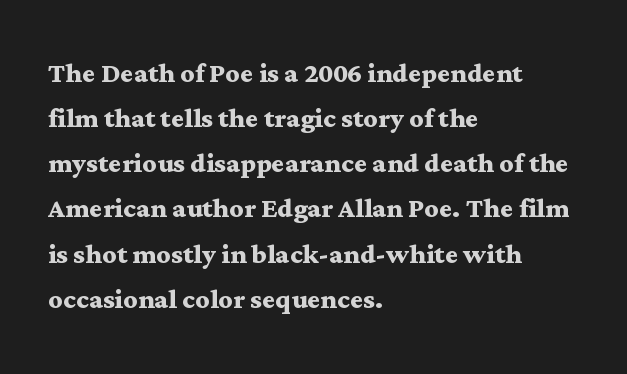
The image shows 35 px semibold, wide serif type, upright; set left-aligned, normal line spacing (1.29x), normal letter spacing, not underlined; medium stroke contrast and a medium x-height.
